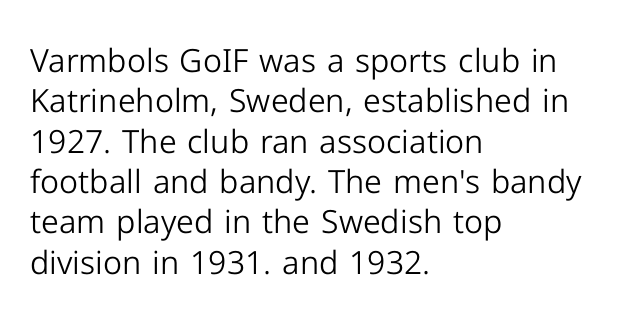
Q: Is the text bold? A: No.
Q: Is the text italic (slanted)? A: No, it is upright.
Q: Is the typeface a serif or a sans-serif typeface? A: Sans-serif.
Q: Is the text underlined? A: No.
Q: How is the paragraph aligned? A: Left-aligned.
Q: Is the spacing between letters normal or unusually wide? A: Normal.
Q: Is the spacing between lines tight, normal or loose? A: Normal.
Q: Width (condensed, normal, or wide)? A: Normal.
Q: Stroke contrast? A: Low.
Q: x-height? A: Medium.
Q: Monospaced? A: No.
